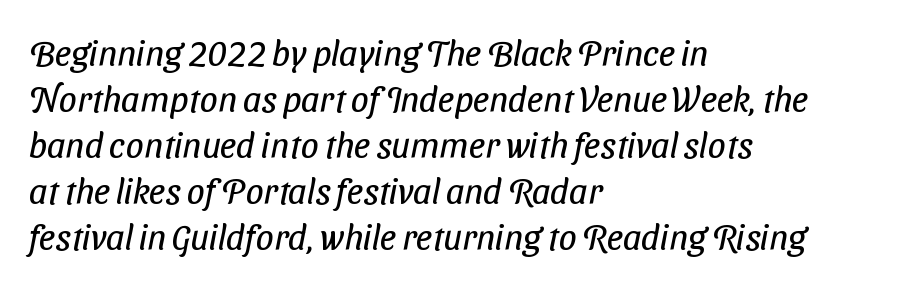
{"serif": "no", "bold": "no", "weight": "regular", "width": "condensed", "stroke_contrast": "low", "x_height": "medium", "monospaced": "no", "underline": "no", "align": "left", "line_spacing": "normal", "line_spacing_ratio": 1.28, "letter_spacing": "normal", "letter_spacing_em": 0.0, "glyph_px": 36}
